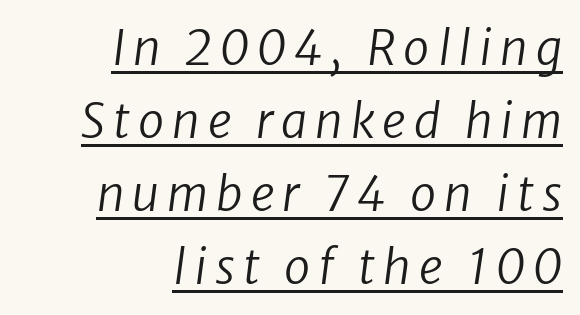
The image shows 47 px regular-weight type, italic (leaning right); set right-aligned, normal line spacing (1.55x), underlined; low stroke contrast and a medium x-height.
